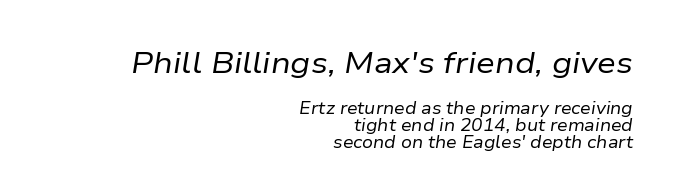
{"italic": "yes", "lean": "right", "slant_degrees": 9, "bold": "no", "weight": "regular", "width": "normal", "stroke_contrast": "low", "x_height": "medium", "monospaced": "no", "underline": "no", "align": "right", "line_spacing": "tight", "line_spacing_ratio": 1.0, "letter_spacing": "normal", "letter_spacing_em": 0.0, "larger_block": "first", "size_ratio": 1.76, "glyph_px": 30}
